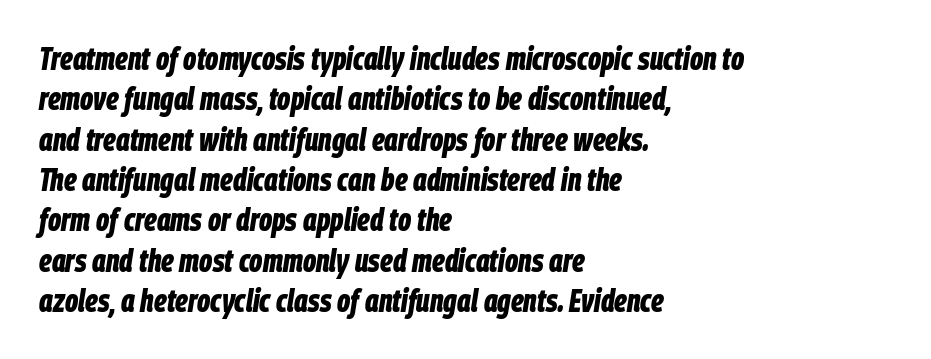
Q: Is the text bold? A: Yes.
Q: Is the text italic (slanted)? A: Yes, it leans right by about 9 degrees.
Q: Is the text underlined? A: No.
Q: How is the paragraph aligned? A: Left-aligned.
Q: Is the spacing between letters normal or unusually wide? A: Normal.
Q: Is the spacing between lines tight, normal or loose? A: Normal.
Q: Width (condensed, normal, or wide)? A: Condensed.
Q: Stroke contrast? A: Low.
Q: x-height? A: Large.
Q: Monospaced? A: No.
